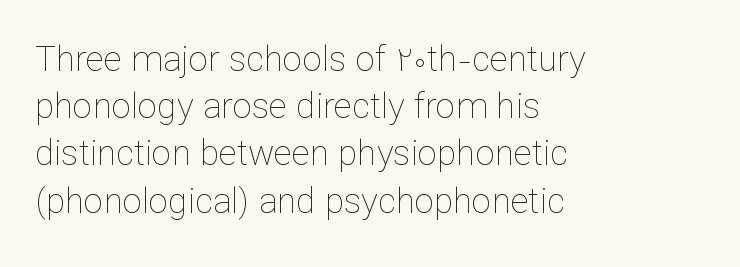
No chunkiness to these letters — they're not bold. Short and long lines alike share a common starting point at left. Does the lettering tilt? It doesn't — this is upright. Letter spacing: default. Normally led — the rows are evenly, conventionally spaced. The letters advance in unequal steps, a hallmark of proportional type.
